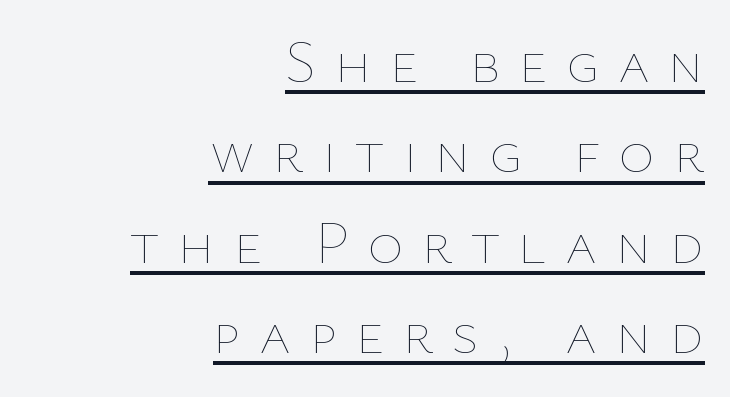
{"italic": "no", "bold": "no", "weight": "thin", "width": "normal", "stroke_contrast": "low", "x_height": "medium", "monospaced": "no", "underline": "yes", "align": "right", "line_spacing": "normal", "line_spacing_ratio": 1.48, "letter_spacing": "wide", "letter_spacing_em": 0.3, "glyph_px": 61}
